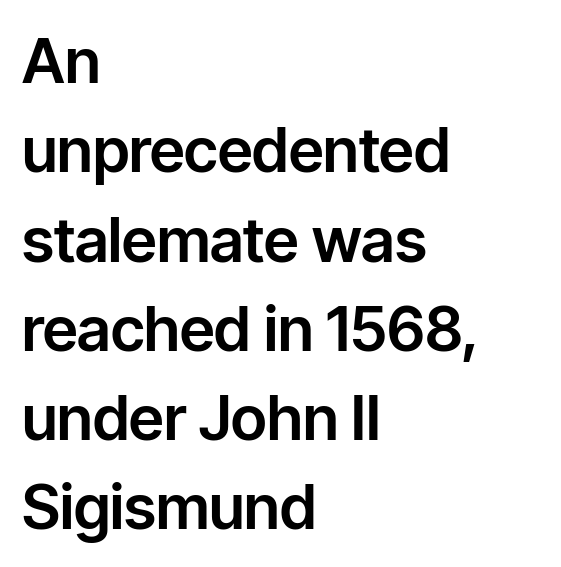
Q: Is the text italic (slanted)? A: No, it is upright.
Q: Is the typeface a serif or a sans-serif typeface? A: Sans-serif.
Q: Is the text underlined? A: No.
Q: How is the paragraph aligned? A: Left-aligned.
Q: Is the spacing between letters normal or unusually wide? A: Normal.
Q: Is the spacing between lines tight, normal or loose? A: Normal.
Q: Width (condensed, normal, or wide)? A: Normal.
Q: Stroke contrast? A: Low.
Q: x-height? A: Medium.
Q: Monospaced? A: No.
